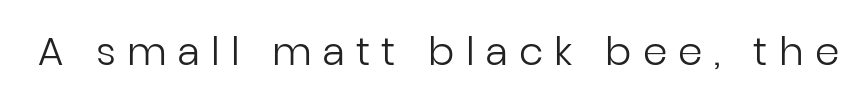
The image shows 39 px regular-weight sans-serif type, upright; set unusually wide letter spacing (+0.29 em), not underlined; low stroke contrast and a medium x-height.
